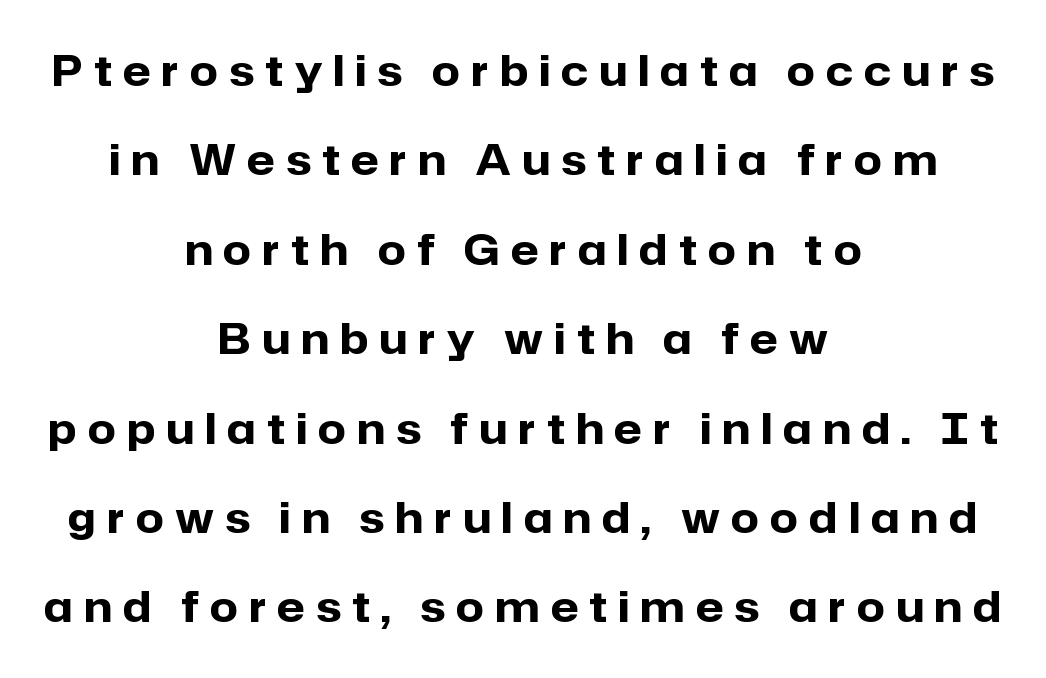
Q: Is the text bold? A: Yes.
Q: Is the text italic (slanted)? A: No, it is upright.
Q: Is the typeface a serif or a sans-serif typeface? A: Sans-serif.
Q: Is the text underlined? A: No.
Q: How is the paragraph aligned? A: Centered.
Q: Is the spacing between letters normal or unusually wide? A: Unusually wide.
Q: Is the spacing between lines tight, normal or loose? A: Loose.
Q: Width (condensed, normal, or wide)? A: Normal.
Q: Stroke contrast? A: Low.
Q: x-height? A: Medium.
Q: Monospaced? A: No.
